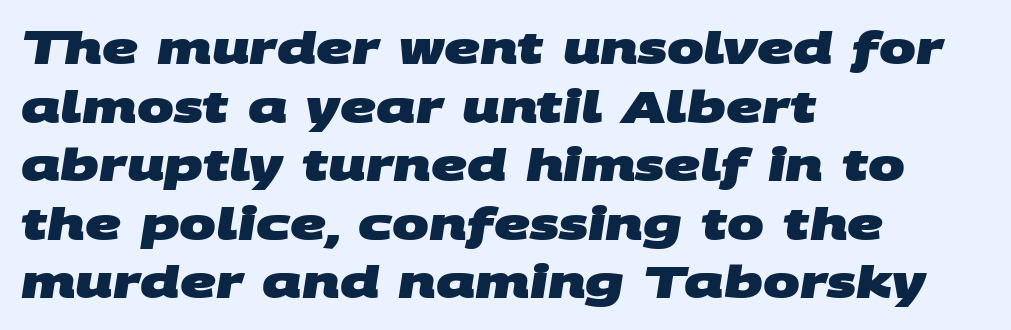
Q: Is the text bold? A: Yes.
Q: Is the typeface a serif or a sans-serif typeface? A: Sans-serif.
Q: Is the text underlined? A: No.
Q: How is the paragraph aligned? A: Left-aligned.
Q: Is the spacing between letters normal or unusually wide? A: Normal.
Q: Is the spacing between lines tight, normal or loose? A: Normal.
Q: Width (condensed, normal, or wide)? A: Wide.
Q: Stroke contrast? A: Medium.
Q: x-height? A: Large.
Q: Monospaced? A: No.
